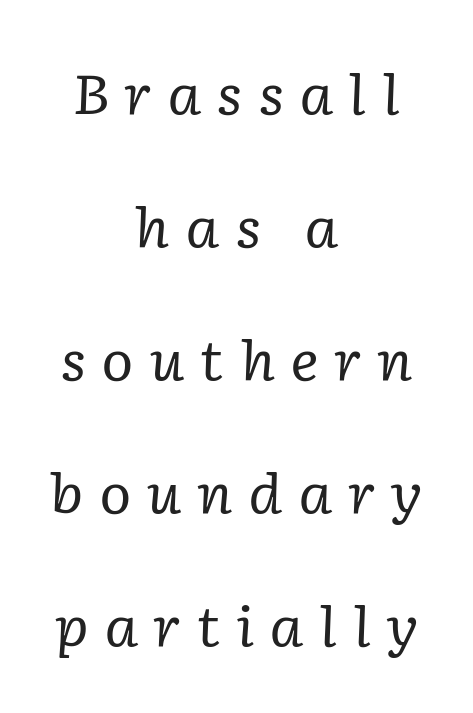
The image shows 55 px regular-weight serif type, italic (leaning right); set centered, loose line spacing (2.42x), unusually wide letter spacing (+0.27 em), not underlined; low stroke contrast and a medium x-height.
